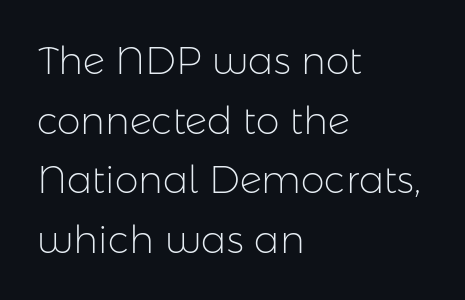
Q: Is the text bold? A: No.
Q: Is the text italic (slanted)? A: No, it is upright.
Q: Is the typeface a serif or a sans-serif typeface? A: Sans-serif.
Q: Is the text underlined? A: No.
Q: How is the paragraph aligned? A: Left-aligned.
Q: Is the spacing between letters normal or unusually wide? A: Normal.
Q: Is the spacing between lines tight, normal or loose? A: Normal.
Q: Width (condensed, normal, or wide)? A: Normal.
Q: Stroke contrast? A: Low.
Q: x-height? A: Medium.
Q: Monospaced? A: No.
